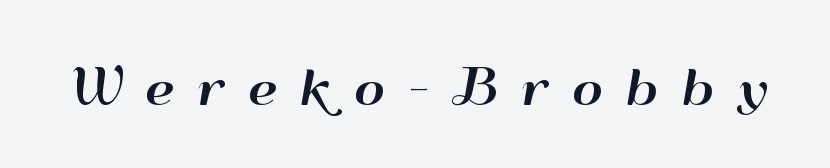
The image shows 47 px wide sans-serif type; set unusually wide letter spacing (+0.5 em), not underlined; high stroke contrast and a small x-height.
